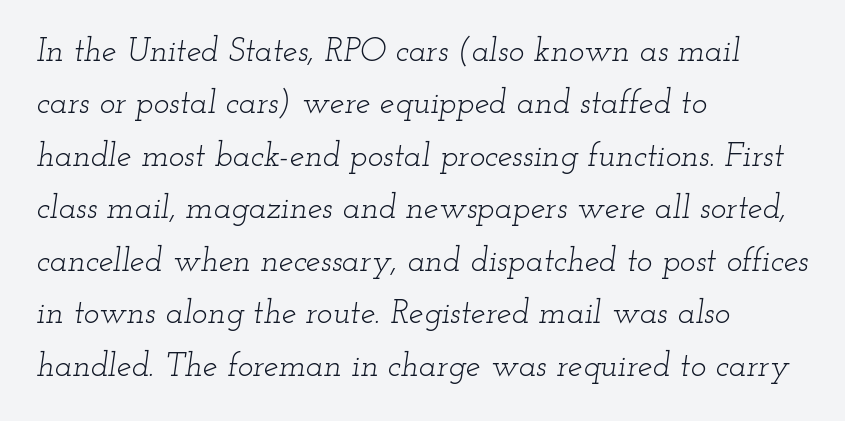
{"serif": "yes", "italic": "yes", "lean": "right", "slant_degrees": 12, "bold": "no", "weight": "light", "width": "wide", "stroke_contrast": "low", "x_height": "small", "monospaced": "no", "underline": "no", "align": "left", "line_spacing": "normal", "line_spacing_ratio": 1.59, "letter_spacing": "normal", "letter_spacing_em": 0.0, "glyph_px": 33}
